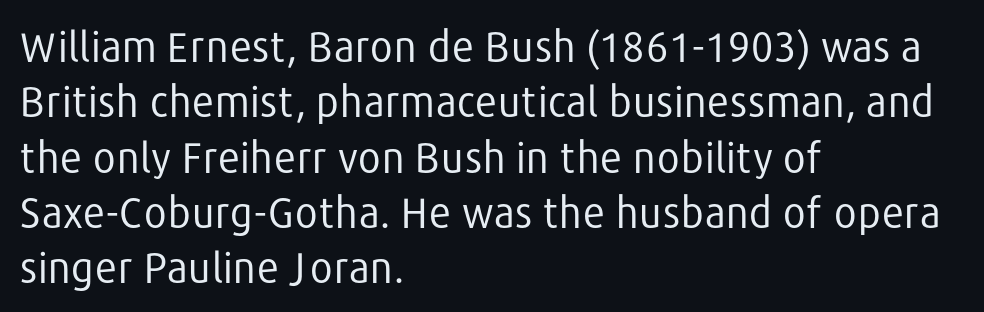
Does the copy run flush right? No — it runs flush left. The rendering uses natural spacing where letterforms have individual widths. The characters are drawn with everyday or finer stroke widths. Here the glyphs are tracked normally, forming tight word shapes.
